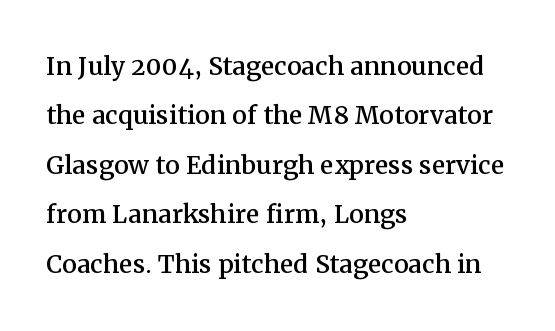
{"serif": "yes", "italic": "no", "width": "normal", "stroke_contrast": "medium", "x_height": "medium", "monospaced": "no", "underline": "no", "align": "left", "line_spacing": "normal", "line_spacing_ratio": 1.5, "letter_spacing": "normal", "letter_spacing_em": 0.0, "glyph_px": 33}
